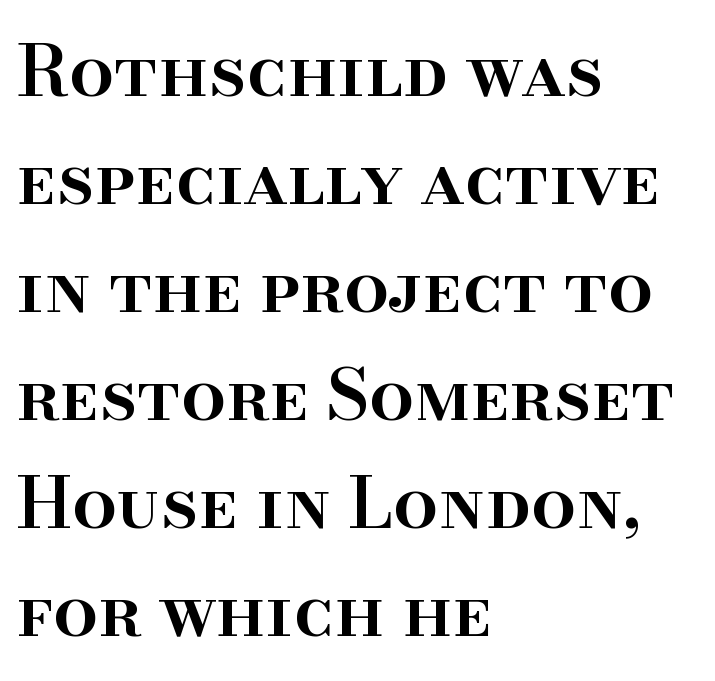
Between one letter and the next there's only the usual sliver of space. Set as a demibold, roughly 600 on the weight scale. Underline: absent. This sample has the flowing, uneven cadence of proportional lettering. Observe the serifs anchoring each vertical stroke in this sample.
